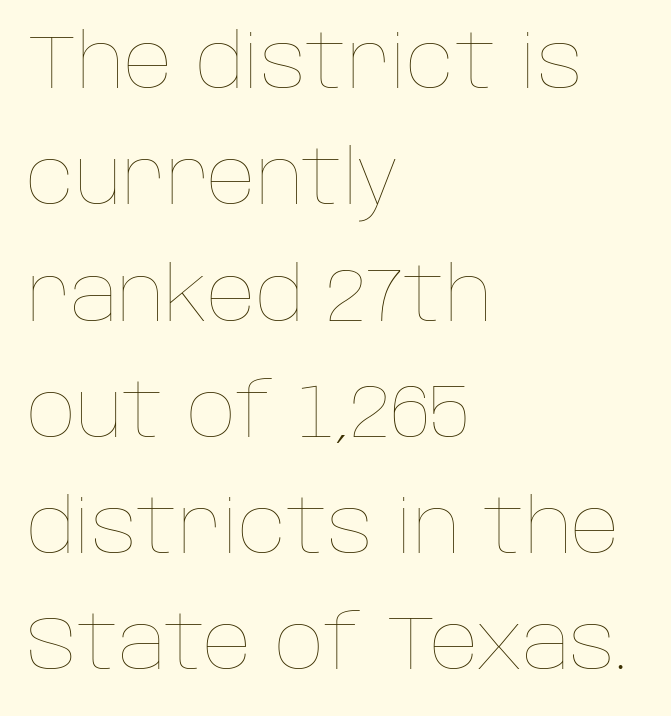
Q: Is the text bold? A: No.
Q: Is the text italic (slanted)? A: No, it is upright.
Q: Is the text underlined? A: No.
Q: How is the paragraph aligned? A: Left-aligned.
Q: Is the spacing between letters normal or unusually wide? A: Normal.
Q: Is the spacing between lines tight, normal or loose? A: Normal.
Q: Width (condensed, normal, or wide)? A: Normal.
Q: Stroke contrast? A: Low.
Q: x-height? A: Large.
Q: Monospaced? A: No.
